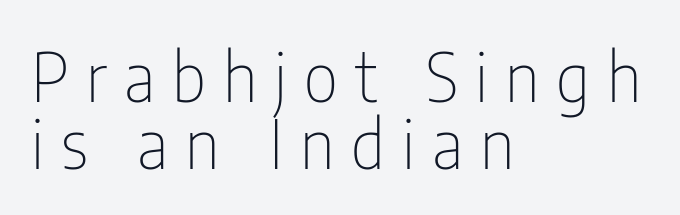
The space beneath each line is pristine and unruled. Tightly led — the rows are bunched. The face used here is proportionally spaced, like ordinary book or web type. Layout note: lines flush left. The text was rendered using a sans face with plain stroke endings.
